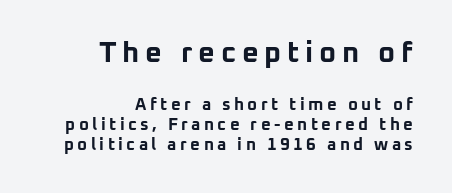
{"serif": "no", "italic": "no", "bold": "yes", "weight": "bold", "width": "normal", "stroke_contrast": "low", "x_height": "medium", "monospaced": "no", "underline": "no", "align": "right", "line_spacing_ratio": 1.17, "letter_spacing": "wide", "letter_spacing_em": 0.2, "larger_block": "first", "size_ratio": 1.71, "glyph_px": 29}
